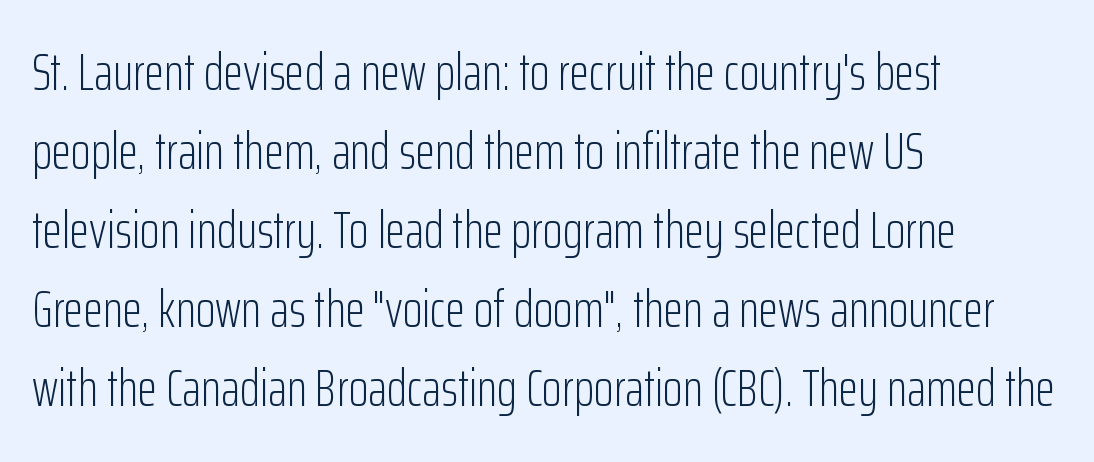
{"serif": "no", "italic": "no", "bold": "no", "weight": "light", "width": "condensed", "stroke_contrast": "low", "x_height": "medium", "monospaced": "no", "underline": "no", "align": "left", "line_spacing": "normal", "line_spacing_ratio": 1.55, "letter_spacing": "normal", "letter_spacing_em": 0.0, "glyph_px": 51}
